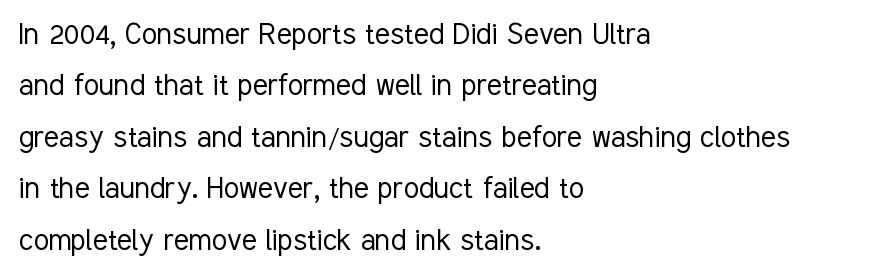
The image shows 35 px light, condensed sans-serif type, upright; set left-aligned, normal line spacing (1.47x), normal letter spacing, not underlined; low stroke contrast and a medium x-height.
